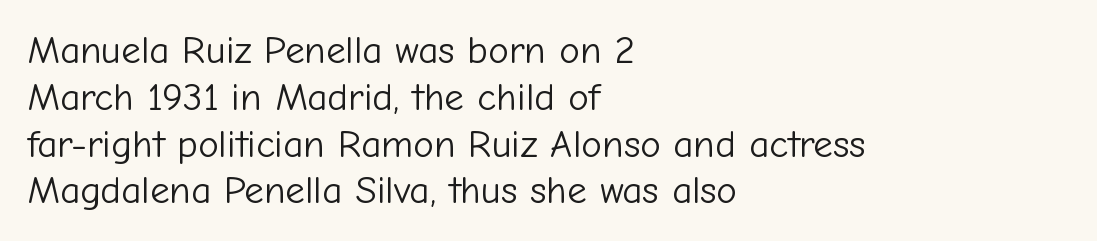
The image shows 39 px light sans-serif type, upright; set left-aligned, line spacing 1.2x, normal letter spacing, not underlined; low stroke contrast and a medium x-height.
